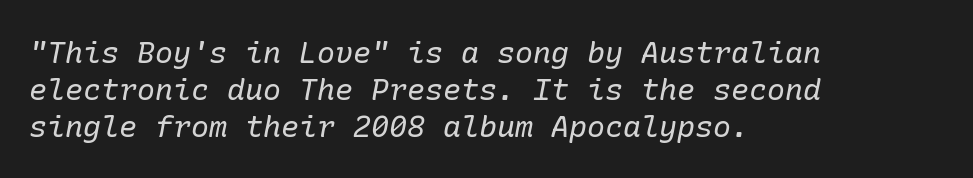
Vertical stems look standard width or narrower in stroke. Underlining? Definitely not there. Caption: standard tracking, unaltered. The lettering tilts uniformly, giving the passage an italic look.
